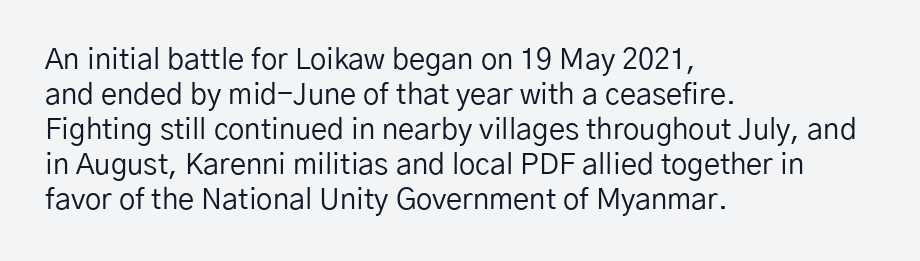
The image shows 29 px regular-weight sans-serif type, upright; set left-aligned, line spacing 1.21x, normal letter spacing, not underlined; low stroke contrast and a medium x-height.
